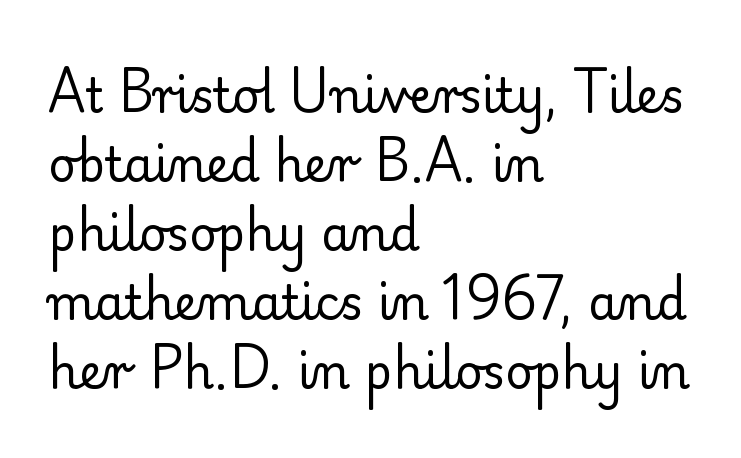
The image shows 47 px regular-weight serif type, upright; set left-aligned, normal line spacing (1.47x), normal letter spacing, not underlined; low stroke contrast and a small x-height.
